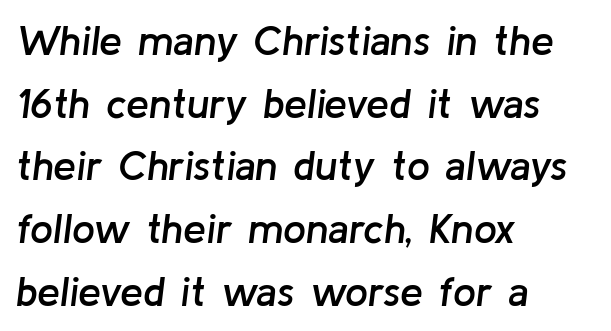
The image shows 41 px semibold type, italic (leaning right); set left-aligned, normal line spacing (1.53x), normal letter spacing, not underlined; low stroke contrast and a medium x-height.
